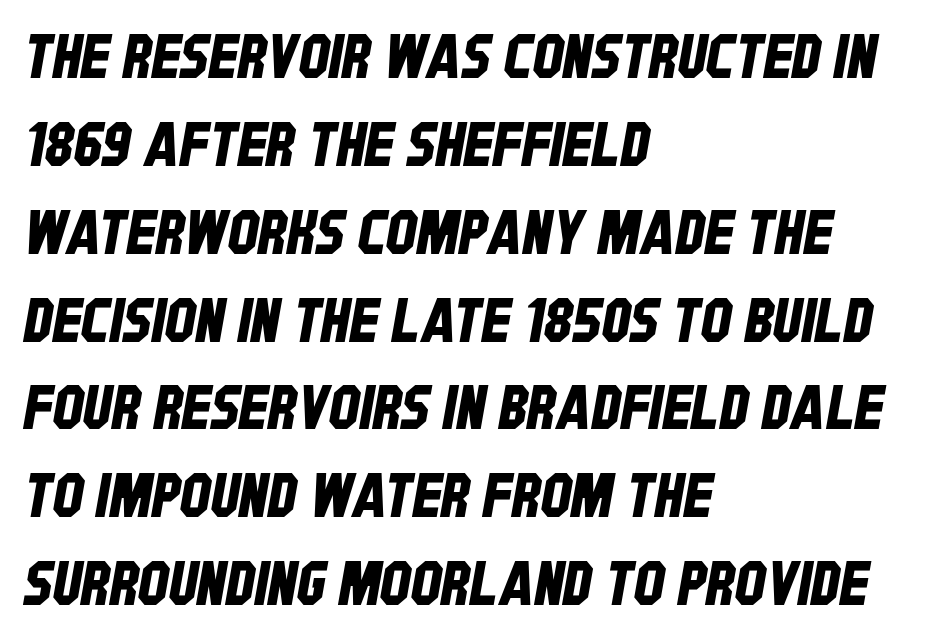
Is this a fixed-width face? No — the glyphs have proportional, varying widths. Each row of text sits above clean, open space. Every row of glyphs begins at an identical x-position on the left. A typesetter would call this leading conventional body-copy spacing.
